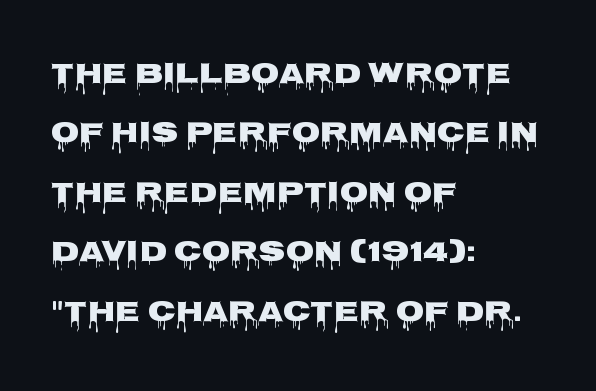
{"serif": "no", "italic": "no", "width": "wide", "stroke_contrast": "low", "x_height": "large", "monospaced": "no", "underline": "no", "align": "left", "line_spacing": "loose", "line_spacing_ratio": 2.05, "letter_spacing": "normal", "letter_spacing_em": 0.0, "glyph_px": 29}
